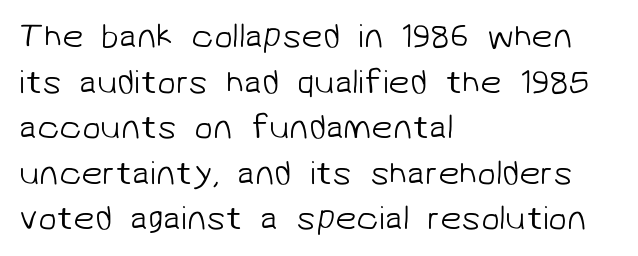
The image shows 34 px light sans-serif type; set left-aligned, normal line spacing (1.34x), normal letter spacing, not underlined; low stroke contrast and a medium x-height.
